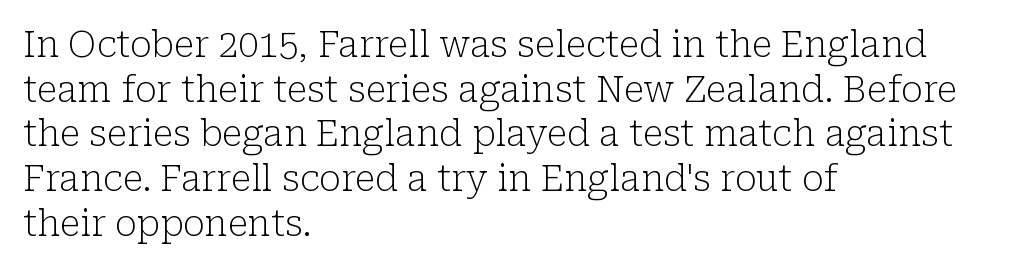
The image shows 36 px light serif type, upright; set left-aligned, line spacing 1.24x, normal letter spacing, not underlined; low stroke contrast and a medium x-height.
